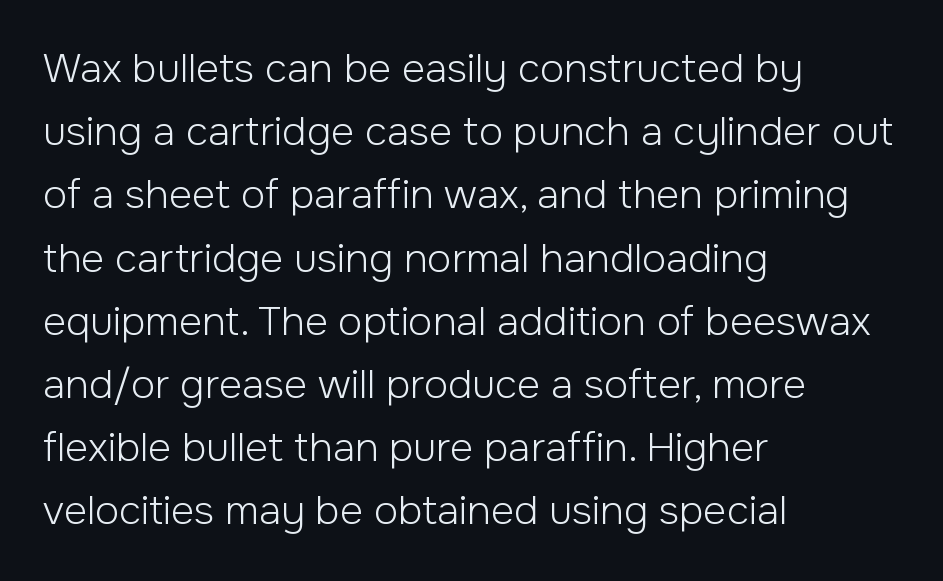
The image shows 40 px light sans-serif type, upright; set left-aligned, normal line spacing (1.58x), normal letter spacing, not underlined; low stroke contrast and a medium x-height.
